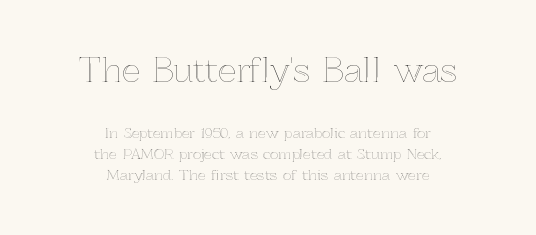
Does the bottom block carry the larger type? No, the top block does. Posture: vertical. Compared with a flush-left layout, this one balances lines on the center instead. Think of a printed novel: that variable character pitch is what you see here. A clean baseline with only descenders dipping below it. Is there much room between lines? A standard amount, neither cramped nor airy.
